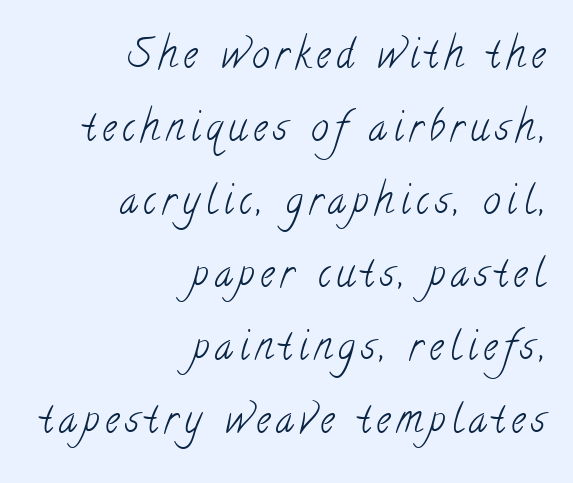
Q: Is the text bold? A: No.
Q: Is the text underlined? A: No.
Q: How is the paragraph aligned? A: Right-aligned.
Q: Width (condensed, normal, or wide)? A: Condensed.
Q: Stroke contrast? A: Low.
Q: x-height? A: Small.
Q: Monospaced? A: No.
